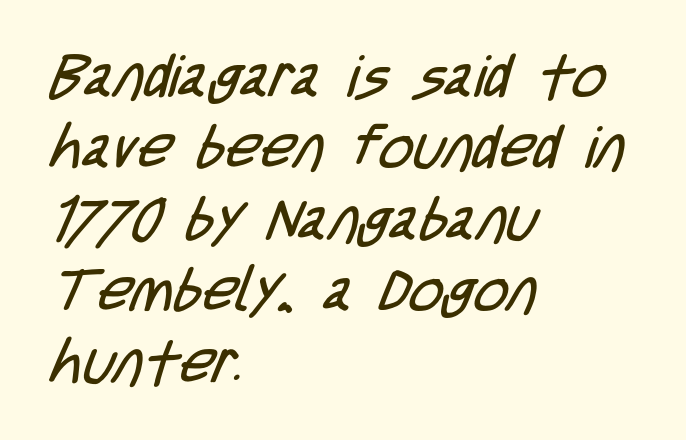
{"serif": "no", "bold": "no", "weight": "regular", "width": "condensed", "stroke_contrast": "low", "x_height": "large", "monospaced": "no", "underline": "no", "align": "left", "line_spacing_ratio": 1.21, "letter_spacing": "normal", "letter_spacing_em": 0.0, "glyph_px": 59}
